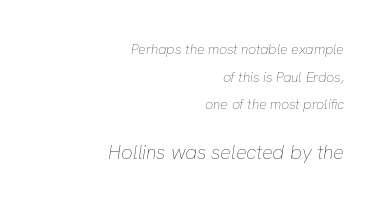
One-word summary of the alignment: right. Reading down the column, the eye jumps a long way to each next line. You get the small type first, then a jump to larger type. Weight: in the light-to-regular range.
